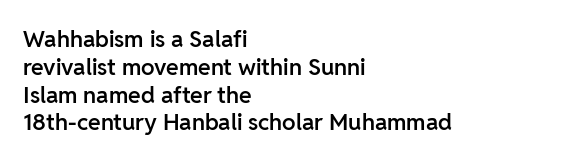
The letters stand straight up with perfectly vertical stems. Standard letterfit; no display-style spreading of the glyphs. Leftover space on each line is placed entirely after the last word. Look at the stroke-to-counter ratio: somewhat heavy, a semibold. Beneath every word, the page is bare.
